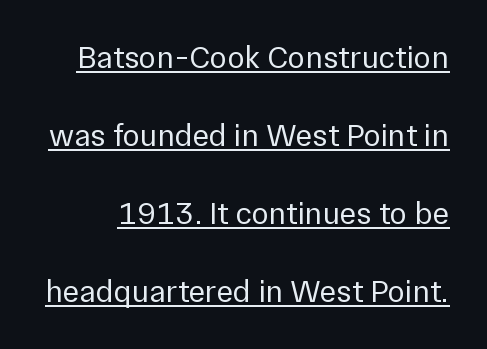
Words appear dense and cohesive because spacing is normal. Beneath each row of characters lies a ruled line. Every stem runs plumb, perpendicular to the baseline. A typesetter would call this proportional, since set widths differ per character. The type family on display is of the sans-serif kind. Stroke thickness stays within the range of a standard reading face or lighter.
